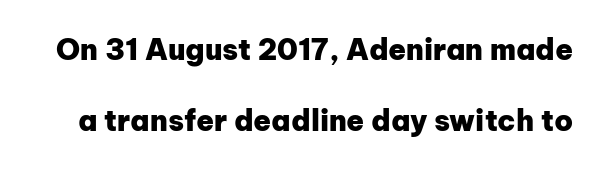
{"serif": "no", "italic": "no", "bold": "yes", "weight": "heavy", "width": "normal", "stroke_contrast": "low", "x_height": "medium", "monospaced": "no", "underline": "no", "line_spacing": "loose", "line_spacing_ratio": 2.46, "letter_spacing": "normal", "letter_spacing_em": 0.0, "glyph_px": 29}
